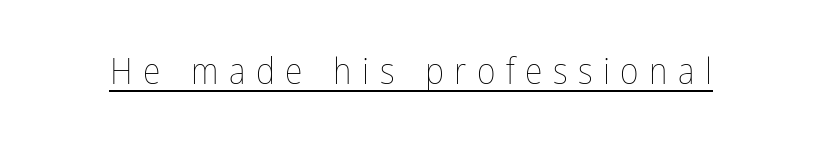
The image shows 36 px thin, condensed type, upright; set unusually wide letter spacing (+0.29 em), underlined; low stroke contrast and a medium x-height.
